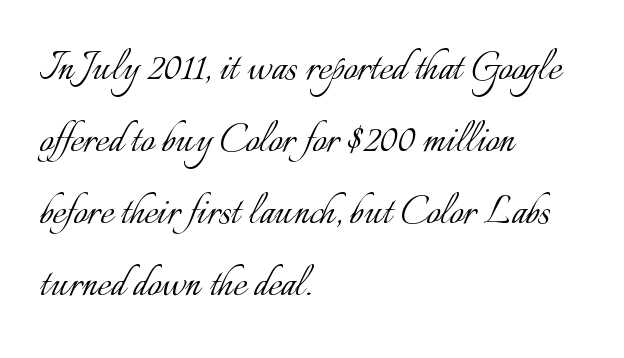
{"bold": "no", "weight": "light", "width": "normal", "stroke_contrast": "low", "x_height": "small", "monospaced": "no", "underline": "no", "align": "left", "line_spacing": "normal", "line_spacing_ratio": 1.47, "letter_spacing": "normal", "letter_spacing_em": 0.0, "glyph_px": 49}
